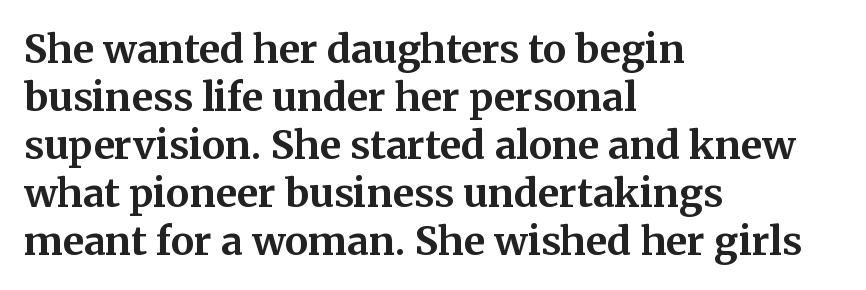
{"serif": "yes", "italic": "no", "bold": "yes", "weight": "bold", "width": "normal", "stroke_contrast": "medium", "x_height": "medium", "monospaced": "no", "underline": "no", "align": "left", "line_spacing_ratio": 1.23, "letter_spacing": "normal", "letter_spacing_em": 0.0, "glyph_px": 39}
